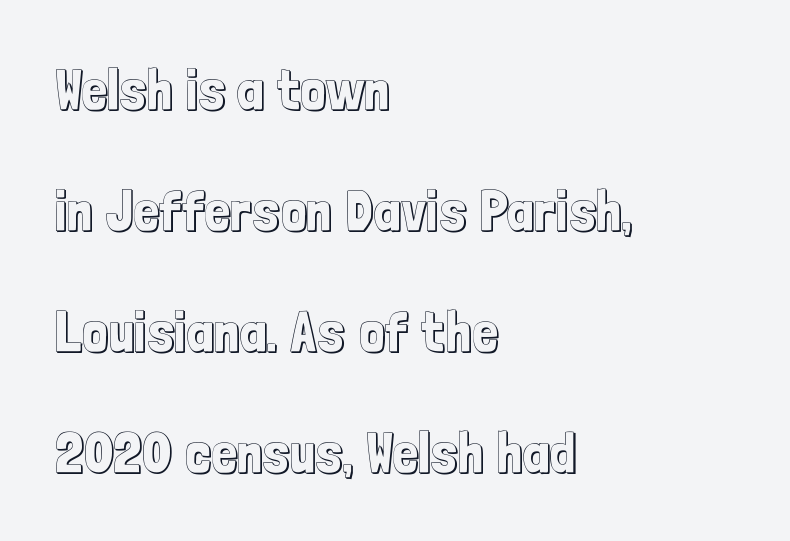
{"italic": "no", "width": "condensed", "x_height": "medium", "monospaced": "no", "underline": "no", "align": "left", "line_spacing": "loose", "line_spacing_ratio": 2.12, "letter_spacing": "normal", "letter_spacing_em": 0.0, "glyph_px": 57}
